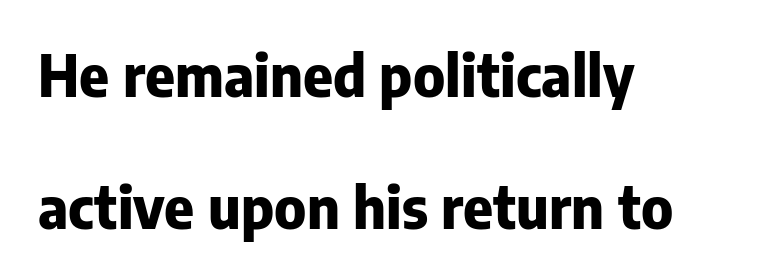
Q: Is the text bold? A: Yes.
Q: Is the text italic (slanted)? A: No, it is upright.
Q: Is the typeface a serif or a sans-serif typeface? A: Sans-serif.
Q: Is the text underlined? A: No.
Q: How is the paragraph aligned? A: Left-aligned.
Q: Is the spacing between letters normal or unusually wide? A: Normal.
Q: Is the spacing between lines tight, normal or loose? A: Loose.
Q: Width (condensed, normal, or wide)? A: Normal.
Q: Stroke contrast? A: Low.
Q: x-height? A: Medium.
Q: Monospaced? A: No.
